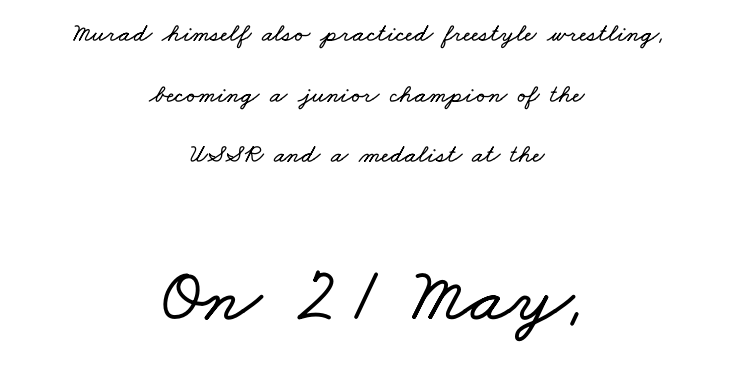
Q: Is the text underlined? A: No.
Q: How is the paragraph aligned? A: Centered.
Q: Is the spacing between letters normal or unusually wide? A: Normal.
Q: Is the spacing between lines tight, normal or loose? A: Loose.
Q: Which block of text is set in a larger size, the first (top) or the second (bottom)? A: The second (bottom) one.
Q: Width (condensed, normal, or wide)? A: Wide.
Q: Stroke contrast? A: Low.
Q: x-height? A: Small.
Q: Monospaced? A: No.
